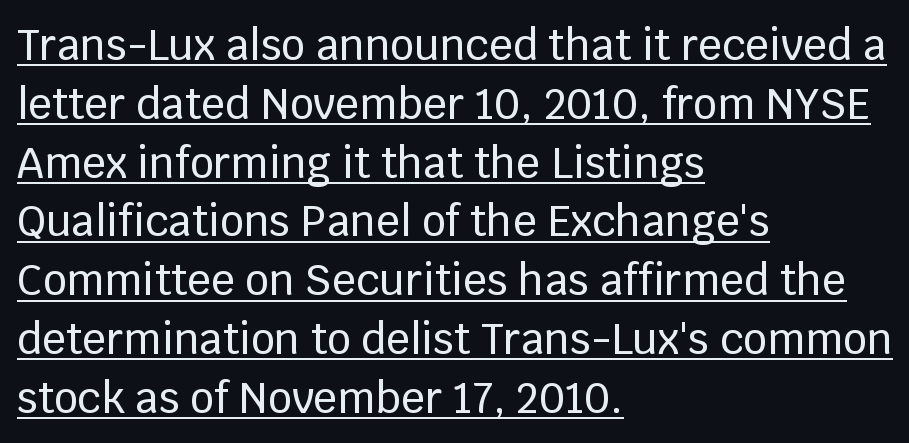
The image shows 42 px sans-serif type, upright; set left-aligned, normal line spacing (1.4x), normal letter spacing, underlined; low stroke contrast and a large x-height.
